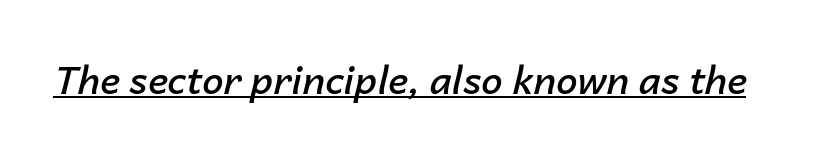
The passage shown leans; its letterforms are oblique. How are the letters spaced? Ordinarily, with no added tracking. Its strokes are somewhat broadened, the hallmark of semibold type. Compared with undecorated copy, this sample adds a rule below the words.
